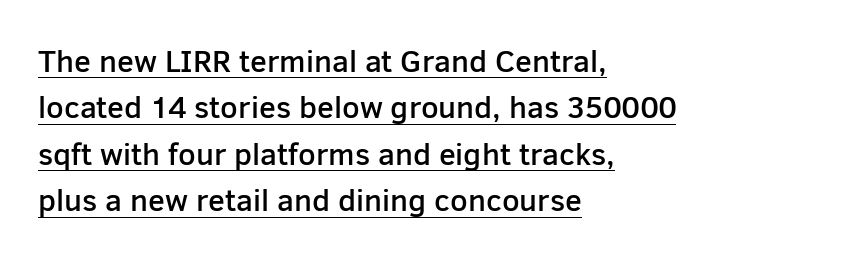
{"serif": "no", "italic": "no", "bold": "semi", "weight": "semibold", "width": "normal", "stroke_contrast": "low", "x_height": "medium", "monospaced": "no", "underline": "yes", "align": "left", "line_spacing": "normal", "line_spacing_ratio": 1.5, "letter_spacing": "normal", "letter_spacing_em": 0.0, "glyph_px": 31}
